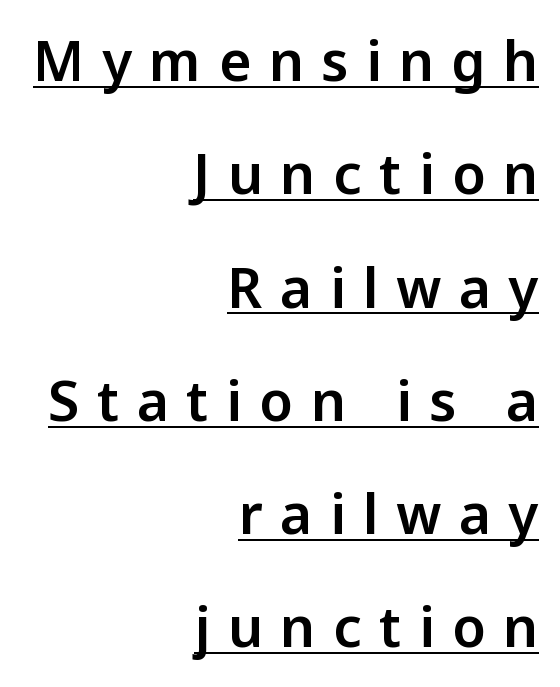
Each letter keeps its own natural width here, so spacing adapts to shape. The rendering inserts visible extra space after every character. This sample uses a sans-serif face. Underlining? Definitely there. Caption: multi-line text, flush right, ragged left.
